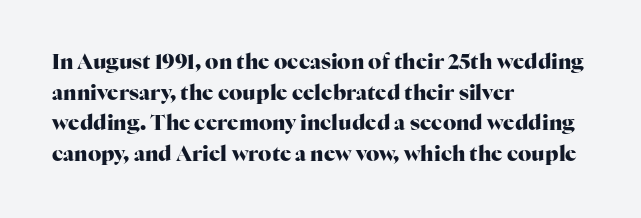
The image shows 21 px bold type, upright; set left-aligned, normal line spacing (1.46x), normal letter spacing, not underlined.
